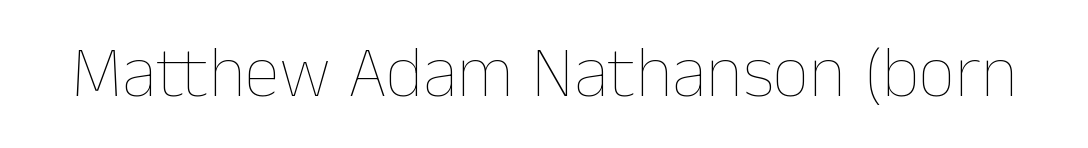
No italicization has been applied; the sample stays upright. Observe the ordinary spacing: letters are neighbours, not strangers. Stroke thickness stays within the range of a standard reading face or lighter. Anything drawn beneath the words? Only blank space. Note the varied advance widths — an 'i' is clearly narrower than an 'm'.
